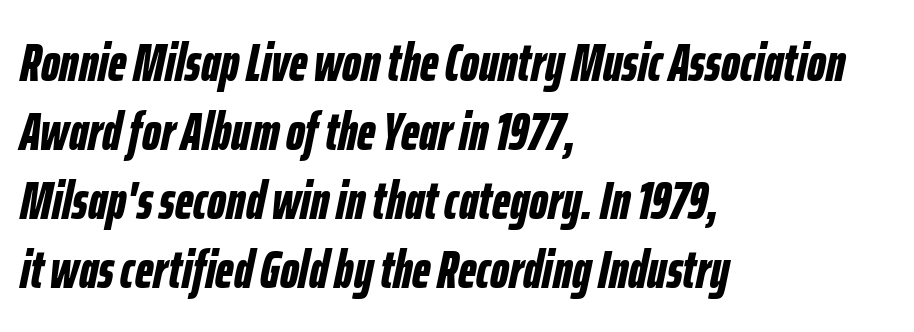
Q: Is the text bold? A: Yes.
Q: Is the text italic (slanted)? A: Yes, it leans right by about 12 degrees.
Q: Is the text underlined? A: No.
Q: How is the paragraph aligned? A: Left-aligned.
Q: Is the spacing between letters normal or unusually wide? A: Normal.
Q: Is the spacing between lines tight, normal or loose? A: Normal.
Q: Width (condensed, normal, or wide)? A: Condensed.
Q: Stroke contrast? A: Low.
Q: x-height? A: Medium.
Q: Monospaced? A: No.
